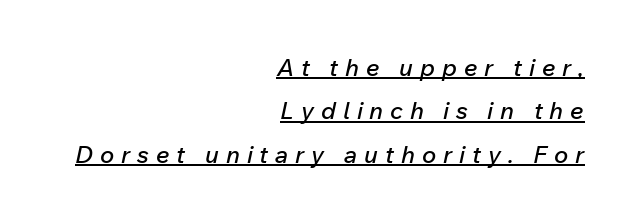
{"italic": "yes", "lean": "right", "slant_degrees": 12, "underline": "yes", "align": "right", "line_spacing_ratio": 1.81, "letter_spacing": "wide", "letter_spacing_em": 0.29, "glyph_px": 24}
